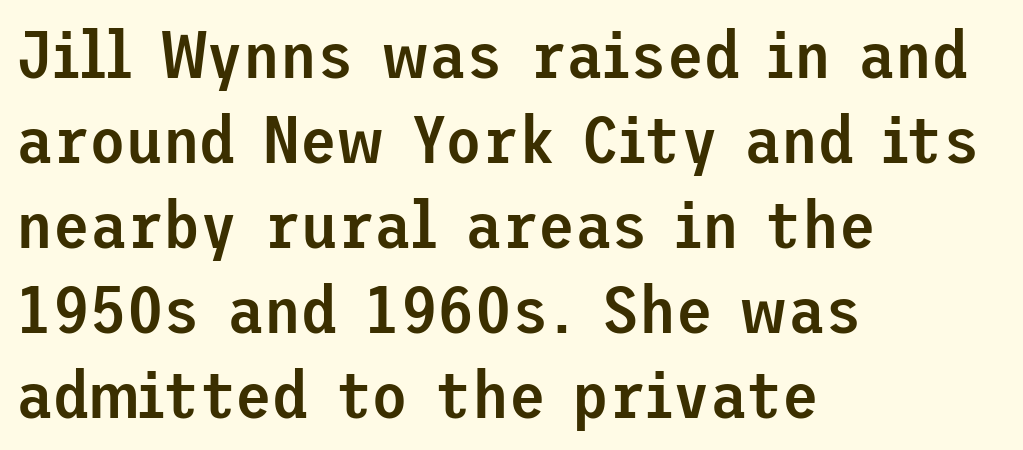
The image shows 67 px semibold sans-serif type, upright; set left-aligned, normal line spacing (1.27x), normal letter spacing, not underlined; low stroke contrast and a medium x-height.
